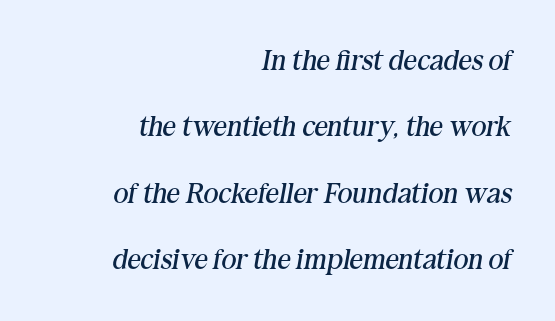
{"serif": "yes", "italic": "yes", "lean": "right", "slant_degrees": 10, "bold": "no", "weight": "regular", "width": "normal", "stroke_contrast": "medium", "x_height": "medium", "monospaced": "no", "underline": "no", "align": "right", "line_spacing": "loose", "line_spacing_ratio": 2.29, "letter_spacing": "normal", "letter_spacing_em": 0.0, "glyph_px": 29}
